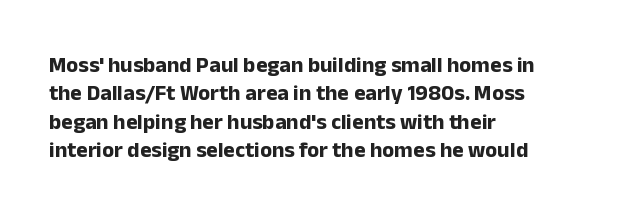
This is the regular roman posture of the typeface. The lines in this sample share a left origin and differ only in where they stop. Standard letterfit; no display-style spreading of the glyphs. Heavy-handed strokes throughout: this text is bold. The space directly below the letters is spotless.
